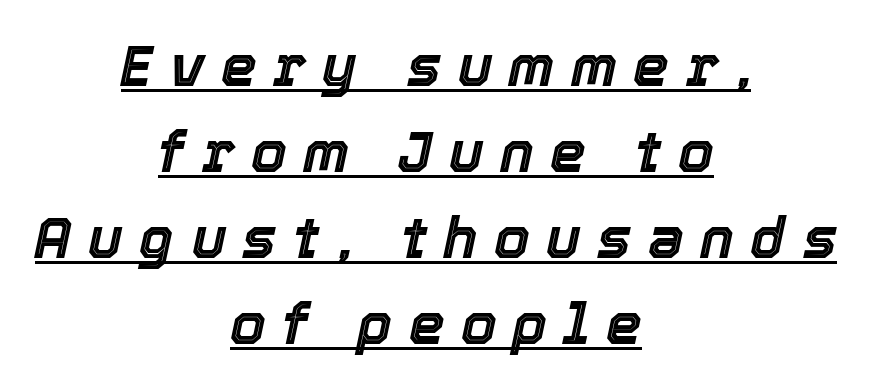
Q: Is the text italic (slanted)? A: Yes, it leans right by about 12 degrees.
Q: Is the text underlined? A: Yes.
Q: How is the paragraph aligned? A: Centered.
Q: Is the spacing between letters normal or unusually wide? A: Unusually wide.
Q: Is the spacing between lines tight, normal or loose? A: Normal.
Q: Width (condensed, normal, or wide)? A: Normal.
Q: x-height? A: Medium.
Q: Monospaced? A: No.
